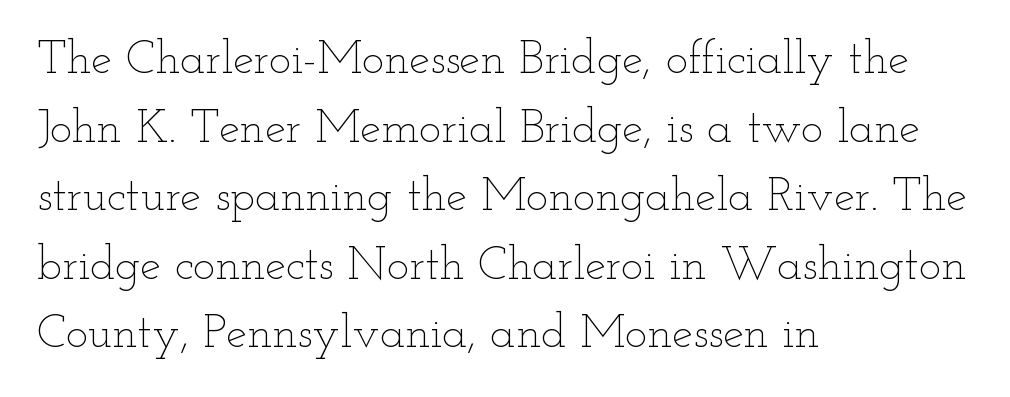
This rendering features lettering with no underline. Whoever set this chose a conventional vertical rhythm. The lettering holds an erect, upright posture throughout. Letter spacing: default.
